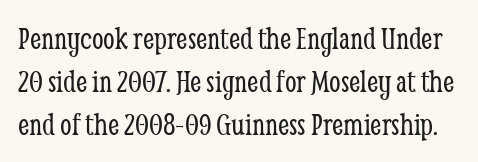
The baseline area is clear. Leading: standard. Characters remain perfectly vertical along every line. Do the characters align in a grid? No, the font is proportional. The line texture is even and compact thanks to regular tracking.
